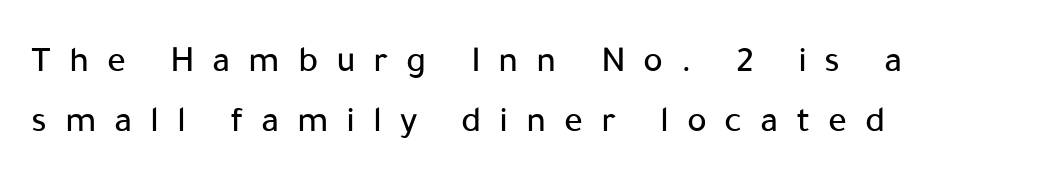
The image shows 37 px sans-serif type, upright; set left-aligned, normal line spacing (1.62x), unusually wide letter spacing (+0.48 em), not underlined; low stroke contrast and a medium x-height.
